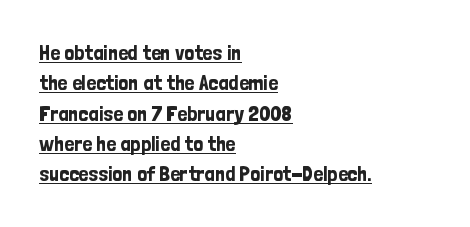
The image shows 22 px text type, upright; set left-aligned, normal line spacing (1.38x), normal letter spacing, underlined.
